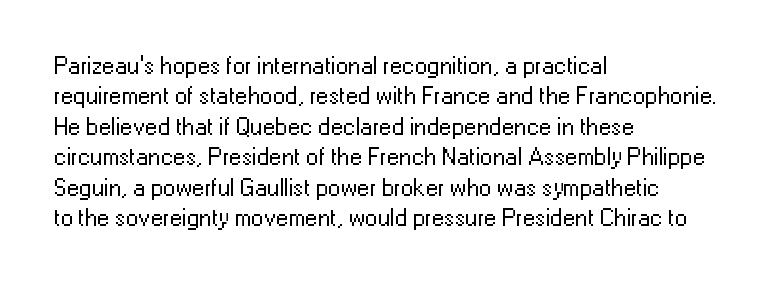
{"italic": "no", "bold": "no", "underline": "no", "align": "left", "line_spacing_ratio": 1.22, "letter_spacing": "normal", "letter_spacing_em": 0.0, "glyph_px": 25}
